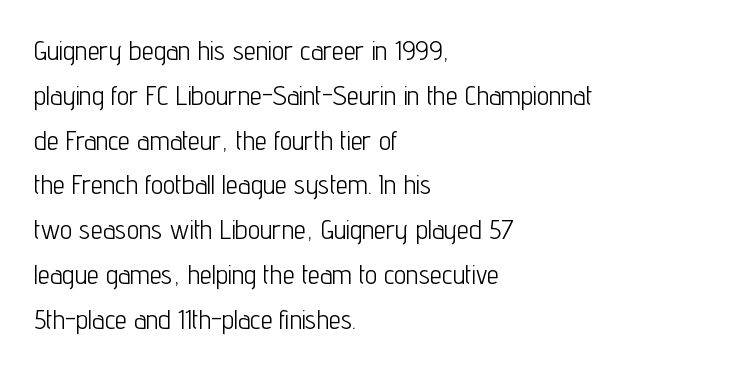
The words here are not underlined. Tall strokes in this sample are plumb rather than angled. The lines are quadded left. The rendering uses a moderate line-height, typical for paragraphs. Weight: in the light-to-regular range.
